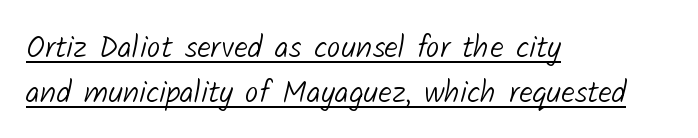
Q: Is the text bold? A: No.
Q: Is the typeface a serif or a sans-serif typeface? A: Sans-serif.
Q: Is the text underlined? A: Yes.
Q: How is the paragraph aligned? A: Left-aligned.
Q: Is the spacing between letters normal or unusually wide? A: Normal.
Q: Is the spacing between lines tight, normal or loose? A: Normal.
Q: Width (condensed, normal, or wide)? A: Normal.
Q: Stroke contrast? A: Low.
Q: x-height? A: Medium.
Q: Monospaced? A: No.
